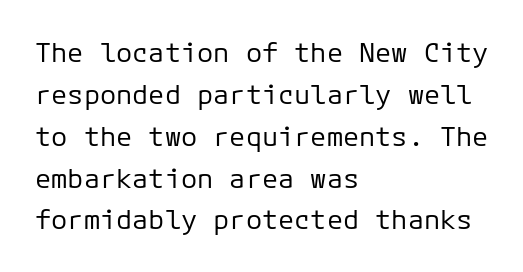
The image shows 27 px text type, upright; set left-aligned, normal line spacing (1.55x), normal letter spacing, not underlined.
